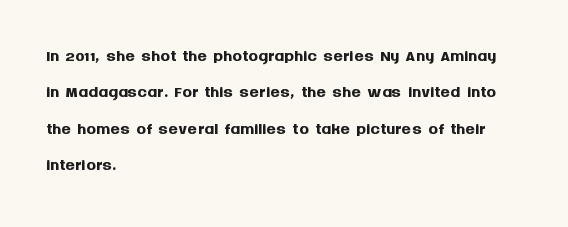
Q: Is the text bold? A: Yes.
Q: Is the text italic (slanted)? A: No, it is upright.
Q: Is the text underlined? A: No.
Q: How is the paragraph aligned? A: Left-aligned.
Q: Is the spacing between letters normal or unusually wide? A: Normal.
Q: Is the spacing between lines tight, normal or loose? A: Normal.
